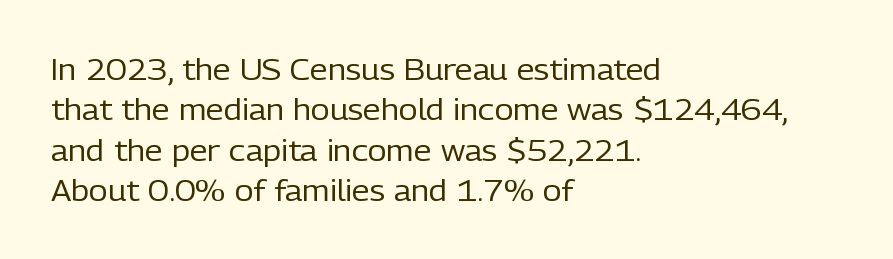
The type is set solid horizontally, with unmodified tracking. The axis of the letterforms is exactly vertical. The letters advance in unequal steps, a hallmark of proportional type. Stroke thickness stays within the range of a standard reading face or lighter. Quick note: interline space is typical.
